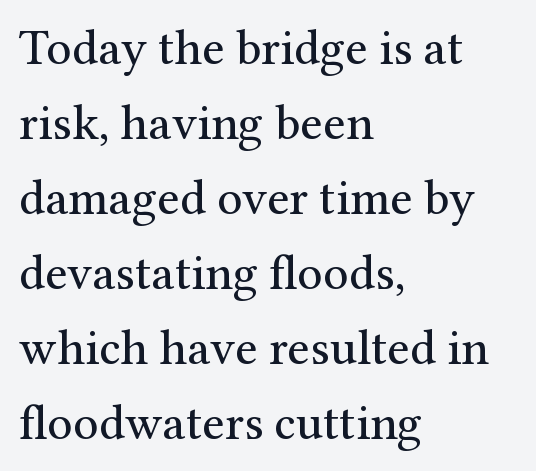
No word sits above an underline. The rendering keeps characters at their native spacing. The type family on display is of the serif kind. Weight: not bold — regular or lighter. Whoever set this chose a conventional vertical rhythm.
